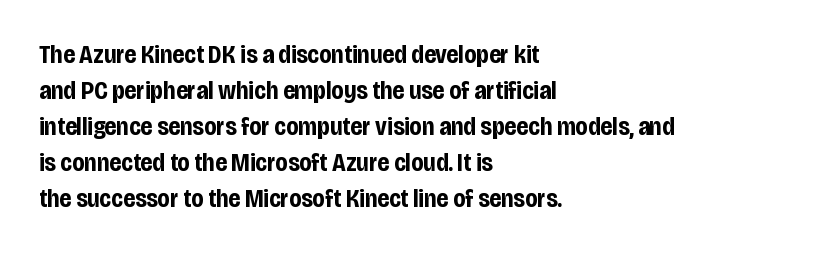
The image shows 25 px bold type, upright; set left-aligned, normal line spacing (1.44x), normal letter spacing, not underlined.
